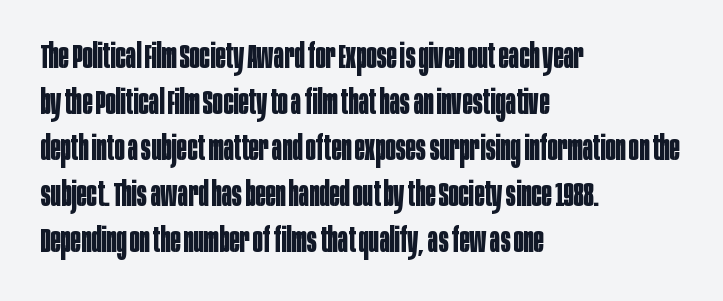
Caption: bold face, heavy strokes. Underlining? Definitely not there. Posture: upright roman. Does the type have serifs? No, each stem ends abruptly. Here the designer chose a conventional face with non-uniform glyph widths. The paragraph has a hard left edge and a soft right edge.
